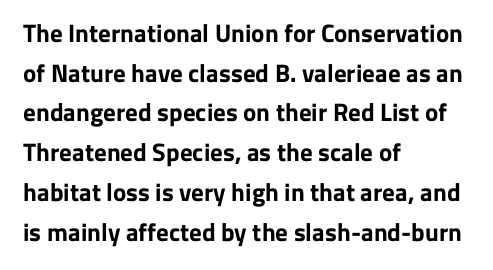
The words here are not underlined. Glyph-to-glyph distance matches everyday printed text. The rows are spaced the way most documents space them. The lettering holds an erect, upright posture throughout. Heavy-handed strokes throughout: this text is bold. Which margin do the lines hug? The left one — the right edge is uneven.
